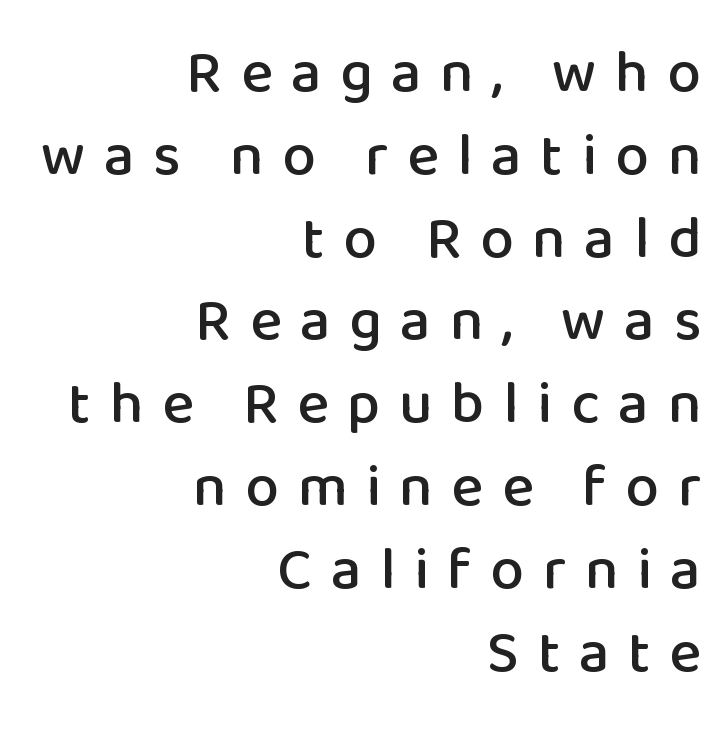
Q: Is the text italic (slanted)? A: No, it is upright.
Q: Is the typeface a serif or a sans-serif typeface? A: Sans-serif.
Q: Is the text underlined? A: No.
Q: How is the paragraph aligned? A: Right-aligned.
Q: Is the spacing between letters normal or unusually wide? A: Unusually wide.
Q: Is the spacing between lines tight, normal or loose? A: Normal.
Q: Width (condensed, normal, or wide)? A: Normal.
Q: Stroke contrast? A: Low.
Q: x-height? A: Medium.
Q: Monospaced? A: No.
